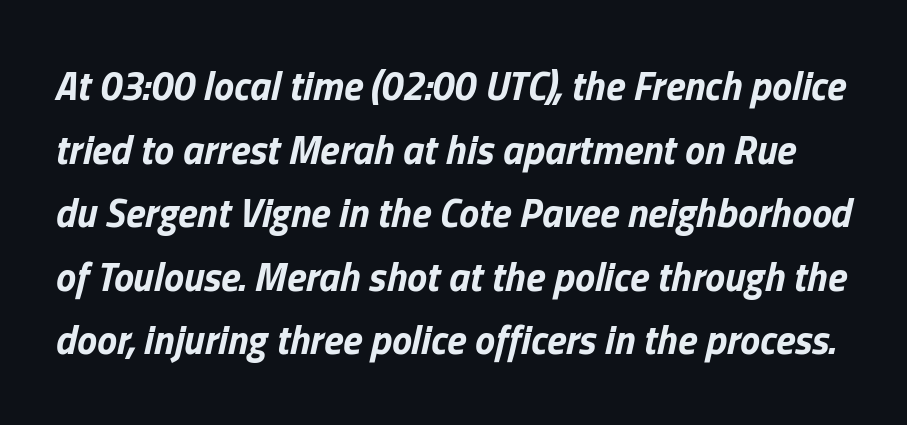
Strong, thick strokes mark this as bold type. Words appear dense and cohesive because spacing is normal. Think of a printed novel: that variable character pitch is what you see here. The typography opts for an oblique posture over an upright one.
